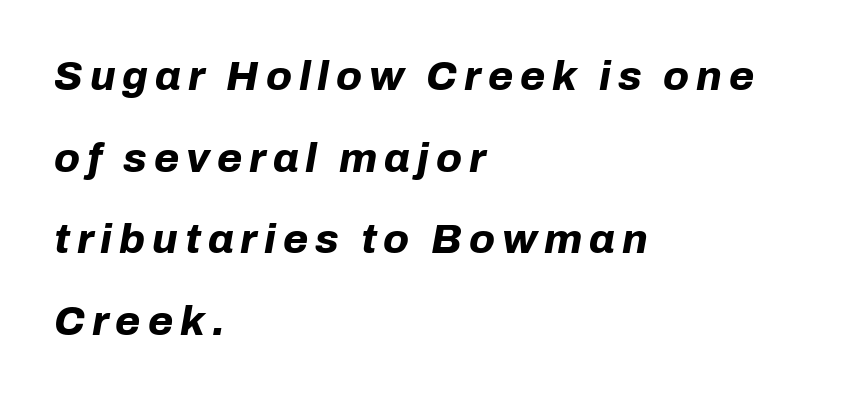
{"italic": "yes", "lean": "right", "slant_degrees": 10, "bold": "yes", "weight": "bold", "width": "normal", "stroke_contrast": "low", "x_height": "medium", "monospaced": "no", "underline": "no", "align": "left", "line_spacing": "loose", "line_spacing_ratio": 1.99, "glyph_px": 41}
